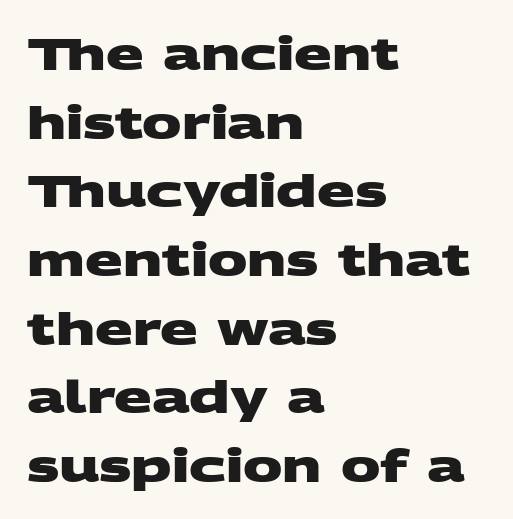
Q: Is the text bold? A: Yes.
Q: Is the typeface a serif or a sans-serif typeface? A: Sans-serif.
Q: Is the text underlined? A: No.
Q: How is the paragraph aligned? A: Left-aligned.
Q: Is the spacing between letters normal or unusually wide? A: Normal.
Q: Is the spacing between lines tight, normal or loose? A: Normal.
Q: Width (condensed, normal, or wide)? A: Wide.
Q: Stroke contrast? A: Medium.
Q: x-height? A: Large.
Q: Monospaced? A: No.
